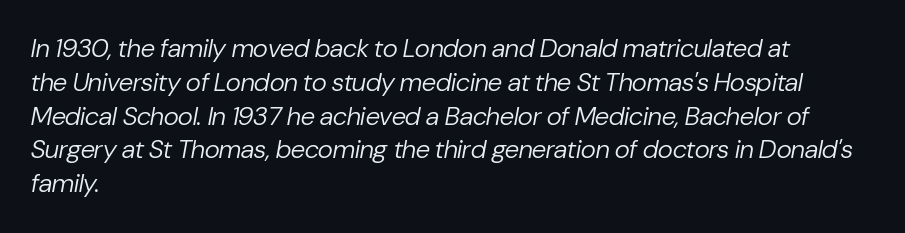
The image shows 26 px text type, italic (leaning right); set left-aligned, normal line spacing (1.3x), normal letter spacing, not underlined.
